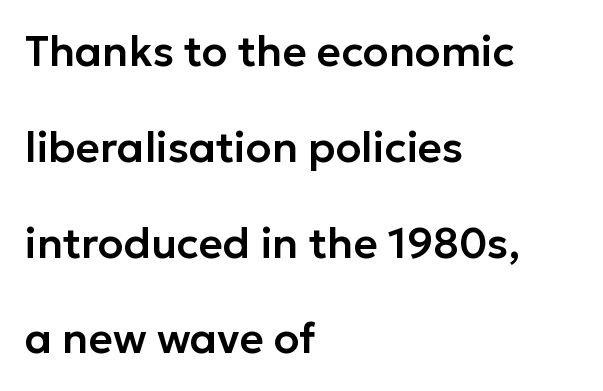
The image shows 42 px sans-serif type, upright; set left-aligned, loose line spacing (2.28x), normal letter spacing, not underlined; low stroke contrast and a medium x-height.
